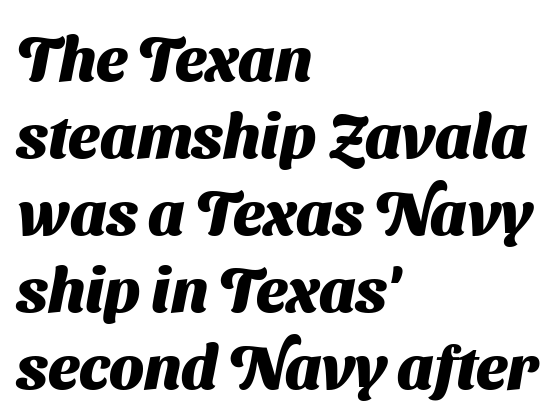
{"serif": "no", "bold": "yes", "weight": "heavy", "width": "normal", "stroke_contrast": "medium", "x_height": "medium", "monospaced": "no", "underline": "no", "align": "left", "line_spacing_ratio": 1.24, "letter_spacing": "normal", "letter_spacing_em": 0.0, "glyph_px": 62}
